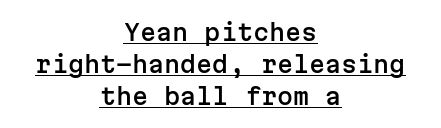
A typesetter would mark this as roman, not italic. A normal amount of white space separates one row of letters from the next. These lines keep a tight, regular rhythm from letter to letter. Check the space under the baseline: a stroke is drawn there. Notice how the passage keeps no hard edge, just a central spine.
